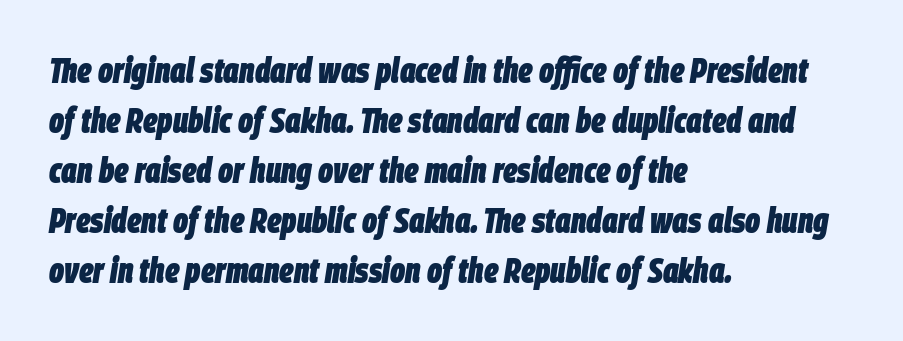
The typesetting leans heavy: a genuine bold. Evenly set lines give the paragraph a standard silhouette. Where is the straight margin? On the left. The line texture is even and compact thanks to regular tracking. An italicized treatment has been applied to the whole sample. The passage shown is typed in a proportional face where columns would drift.
